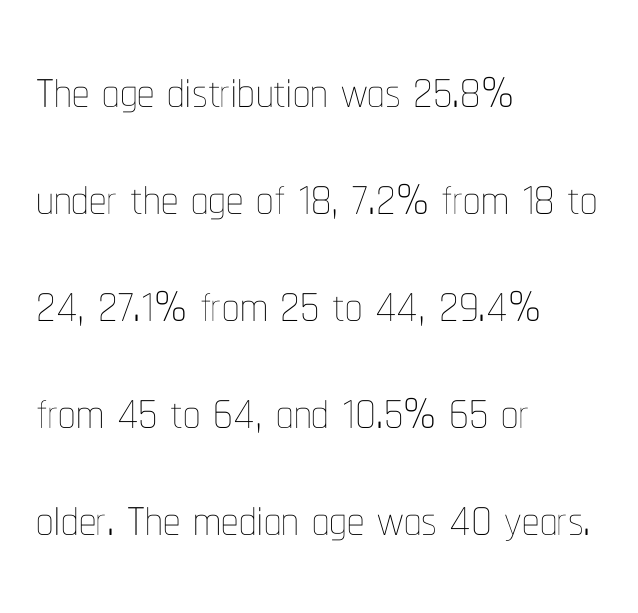
Q: Is the text bold? A: No.
Q: Is the text italic (slanted)? A: No, it is upright.
Q: Is the text underlined? A: No.
Q: How is the paragraph aligned? A: Left-aligned.
Q: Is the spacing between letters normal or unusually wide? A: Normal.
Q: Is the spacing between lines tight, normal or loose? A: Normal.
Q: Width (condensed, normal, or wide)? A: Condensed.
Q: Stroke contrast? A: Low.
Q: x-height? A: Medium.
Q: Monospaced? A: No.
